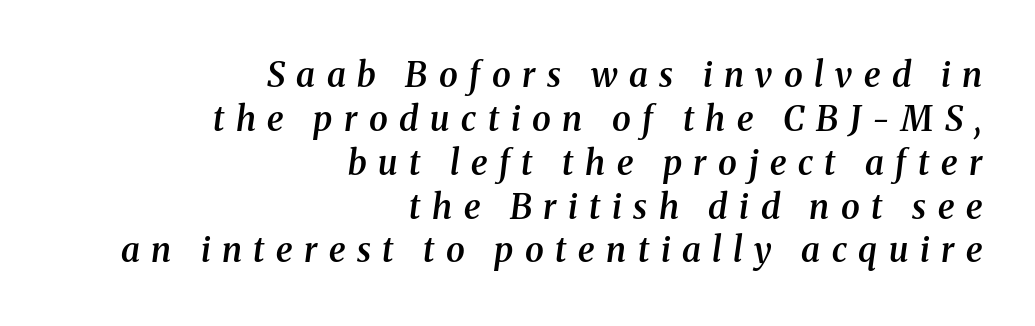
{"serif": "yes", "italic": "yes", "lean": "right", "slant_degrees": 8, "bold": "semi", "weight": "semibold", "width": "normal", "stroke_contrast": "medium", "x_height": "medium", "monospaced": "no", "underline": "no", "align": "right", "line_spacing": "normal", "line_spacing_ratio": 1.29, "letter_spacing": "wide", "letter_spacing_em": 0.34, "glyph_px": 34}
